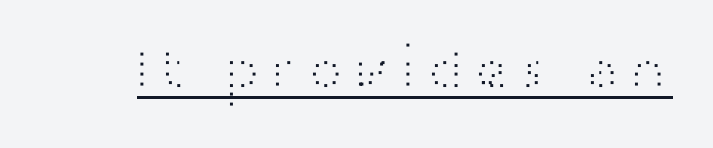
{"serif": "no", "italic": "no", "bold": "no", "weight": "light", "width": "wide", "stroke_contrast": "high", "x_height": "medium", "monospaced": "no", "underline": "yes", "glyph_px": 59}
